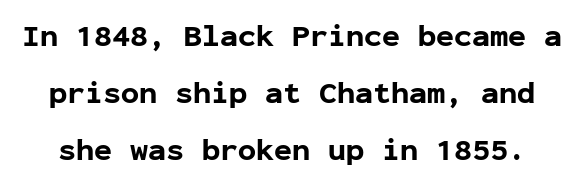
The image shows 30 px bold sans-serif type, upright, monospaced; set loose line spacing (1.9x), normal letter spacing, not underlined; low stroke contrast and a medium x-height.
